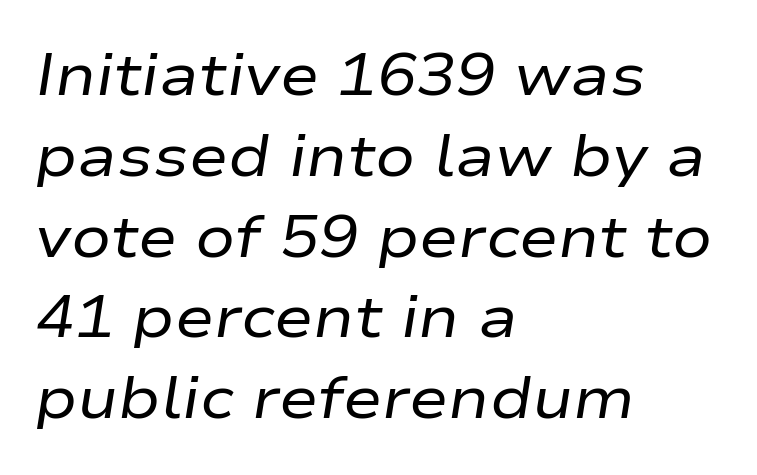
{"italic": "yes", "lean": "right", "slant_degrees": 9, "bold": "no", "weight": "regular", "width": "wide", "stroke_contrast": "low", "x_height": "medium", "monospaced": "no", "underline": "no", "align": "left", "line_spacing": "normal", "line_spacing_ratio": 1.37, "letter_spacing": "normal", "letter_spacing_em": 0.0, "glyph_px": 59}
